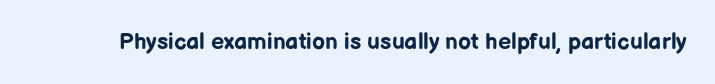
{"italic": "no", "bold": "yes", "underline": "no", "letter_spacing": "normal", "letter_spacing_em": 0.0, "glyph_px": 23}
